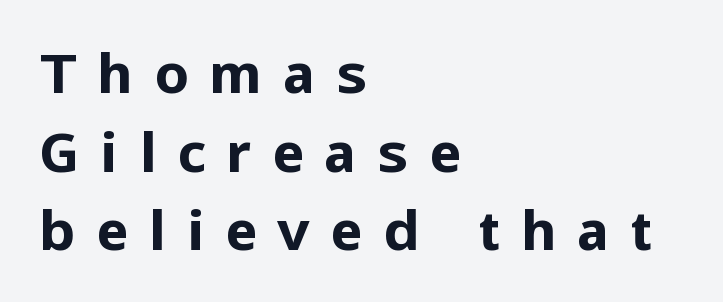
These lines are rendered in a variable-pitch font. Vertical spacing — default. A typesetter would call this heavily tracked-out type. Does the copy run flush right? No — it runs flush left. Designer's note — italics off, roman on.
